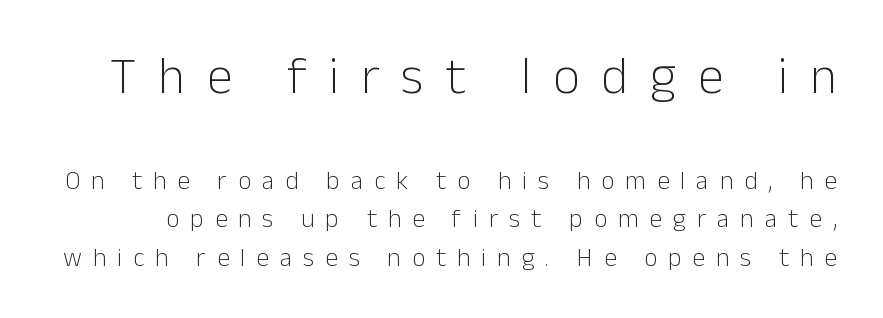
The face used here is proportionally spaced, like ordinary book or web type. Is the lower block the larger one? No — the upper block carries the bigger type. If you drew a line through each stem, it would be perfectly vertical. Regarding serifs, this sample does without them. Just letters on the line, the space beneath them empty.
